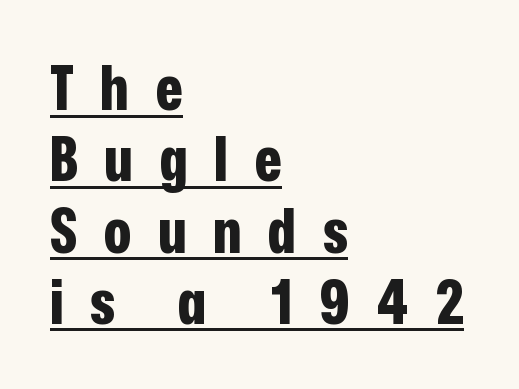
Posture: straight, roman, zero tilt. The vertical gap from one line to the next is small. Is this a fixed-width face? No — the glyphs have proportional, varying widths. Look at the stroke-to-counter ratio: heavy, a bold.
